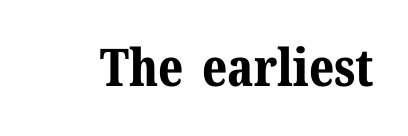
Q: Is the text bold? A: Yes.
Q: Is the text italic (slanted)? A: No, it is upright.
Q: Is the typeface a serif or a sans-serif typeface? A: Serif.
Q: Is the text underlined? A: No.
Q: Is the spacing between letters normal or unusually wide? A: Normal.
Q: Width (condensed, normal, or wide)? A: Normal.
Q: Stroke contrast? A: Medium.
Q: x-height? A: Medium.
Q: Monospaced? A: No.
